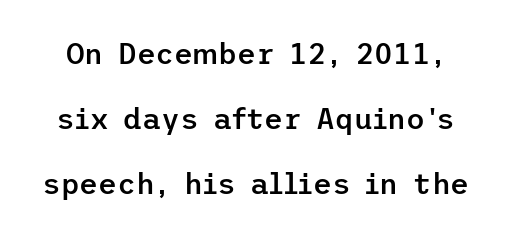
Italic? Not at all — the glyphs are vertical. Glance below the letters and you will spot only blank space. The rendering uses a large line-height, opening up the rows. The type family on display is of the sans-serif kind.
